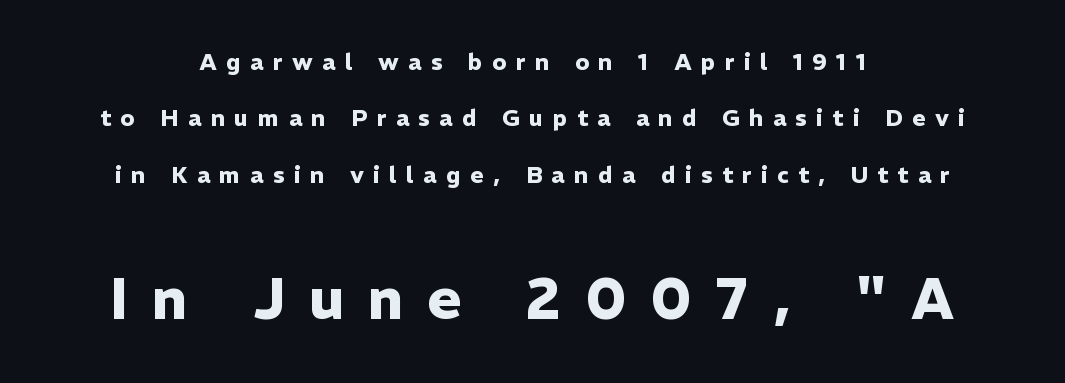
Style check: upright. The tracking jumps out immediately: characters are airy and widely separated. The designer gave the closing block more size than the opening block. Successive baselines arrive slowly, with a big drop between each. This is heavy type, rendered in bold.
